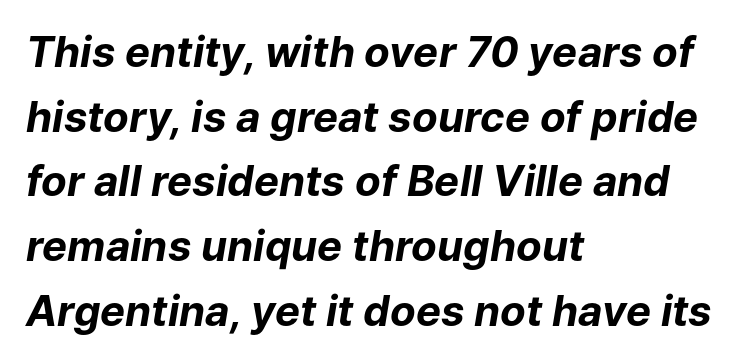
Q: Is the text bold? A: Yes.
Q: Is the text italic (slanted)? A: Yes, it leans right by about 9 degrees.
Q: Is the text underlined? A: No.
Q: How is the paragraph aligned? A: Left-aligned.
Q: Is the spacing between letters normal or unusually wide? A: Normal.
Q: Is the spacing between lines tight, normal or loose? A: Normal.
Q: Width (condensed, normal, or wide)? A: Normal.
Q: Stroke contrast? A: Low.
Q: x-height? A: Medium.
Q: Monospaced? A: No.
